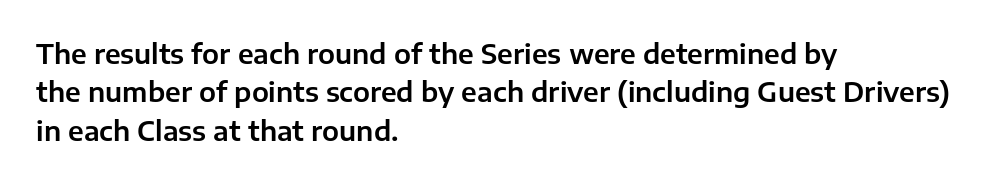
{"italic": "no", "underline": "no", "align": "left", "line_spacing": "normal", "line_spacing_ratio": 1.42, "letter_spacing": "normal", "letter_spacing_em": 0.0, "glyph_px": 27}
